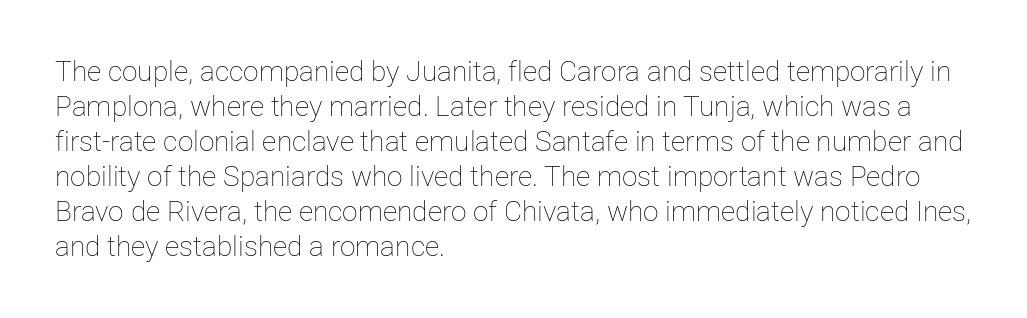
{"italic": "no", "bold": "no", "weight": "thin", "width": "normal", "stroke_contrast": "low", "x_height": "medium", "monospaced": "no", "underline": "no", "align": "left", "line_spacing": "normal", "line_spacing_ratio": 1.25, "letter_spacing": "normal", "letter_spacing_em": 0.0, "glyph_px": 28}
